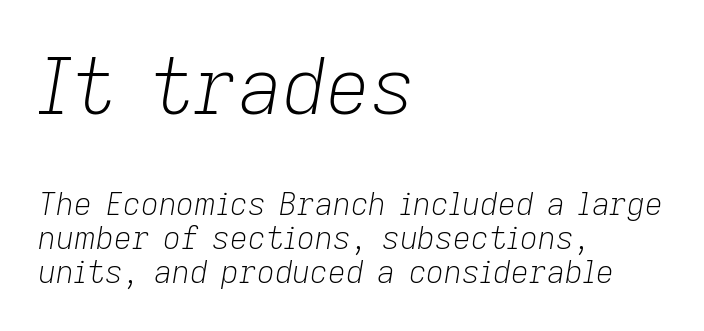
{"italic": "yes", "lean": "right", "slant_degrees": 9, "bold": "no", "weight": "light", "width": "normal", "stroke_contrast": "low", "x_height": "medium", "monospaced": "no", "underline": "no", "align": "left", "line_spacing": "tight", "line_spacing_ratio": 1.1, "letter_spacing": "normal", "letter_spacing_em": 0.0, "larger_block": "first", "size_ratio": 2.48, "glyph_px": 77}
